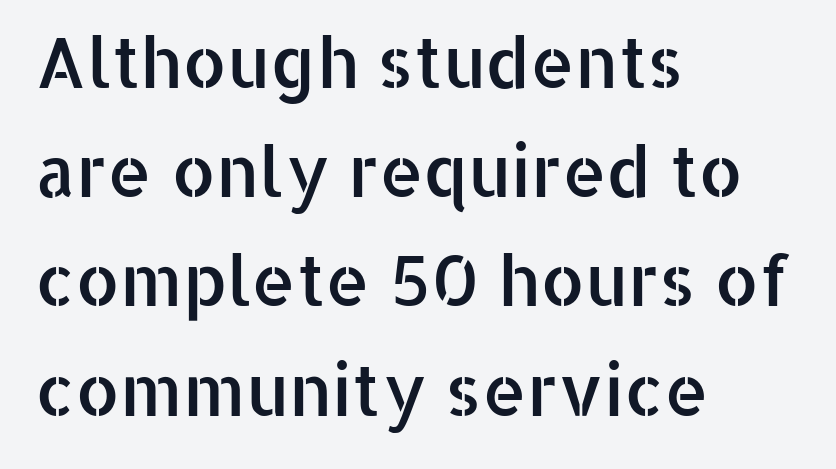
The image shows 70 px sans-serif type, upright; set left-aligned, normal line spacing (1.56x), normal letter spacing, not underlined; low stroke contrast and a medium x-height.
